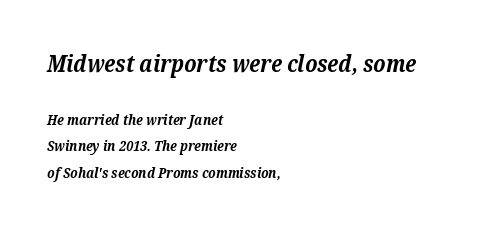
Q: Is the text bold? A: Yes.
Q: Is the text italic (slanted)? A: Yes, it leans right by about 12 degrees.
Q: Is the text underlined? A: No.
Q: How is the paragraph aligned? A: Left-aligned.
Q: Is the spacing between letters normal or unusually wide? A: Normal.
Q: Is the spacing between lines tight, normal or loose? A: Loose.
Q: Which block of text is set in a larger size, the first (top) or the second (bottom)? A: The first (top) one.
